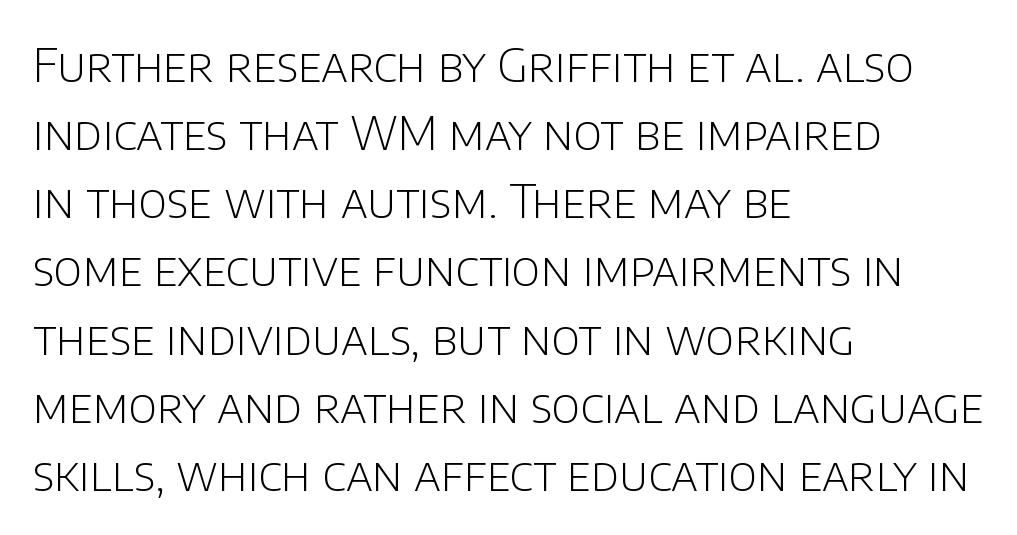
{"serif": "no", "italic": "no", "bold": "no", "weight": "light", "width": "normal", "stroke_contrast": "low", "x_height": "large", "monospaced": "no", "underline": "no", "align": "left", "line_spacing": "normal", "line_spacing_ratio": 1.45, "letter_spacing": "normal", "letter_spacing_em": 0.0, "glyph_px": 47}
